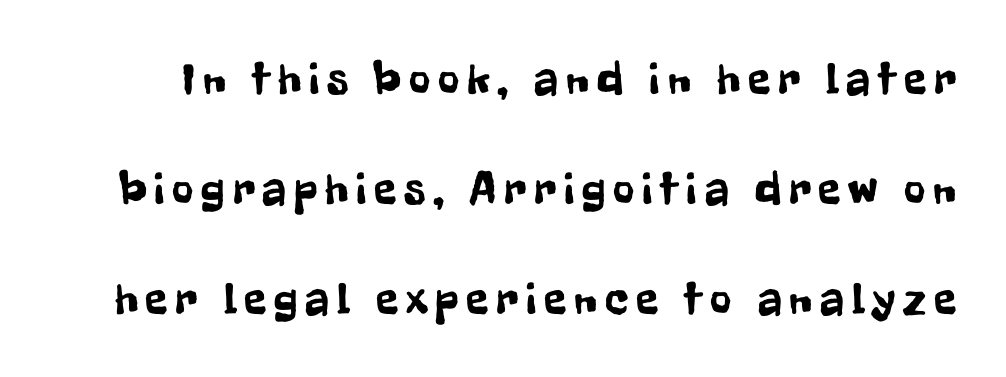
Rule under the text: the space is simply empty. Style check: upright. This sample uses a sans-serif face. You could not count columns in this text — the font is proportionally spaced. Honestly, the rows look like they've been pulled way apart.
